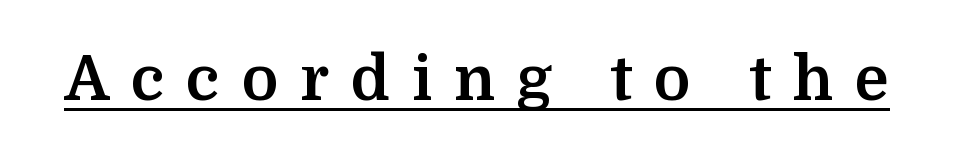
Q: Is the text bold? A: Yes.
Q: Is the text italic (slanted)? A: No, it is upright.
Q: Is the typeface a serif or a sans-serif typeface? A: Serif.
Q: Is the text underlined? A: Yes.
Q: Is the spacing between letters normal or unusually wide? A: Unusually wide.
Q: Width (condensed, normal, or wide)? A: Normal.
Q: Stroke contrast? A: Medium.
Q: x-height? A: Medium.
Q: Monospaced? A: No.
